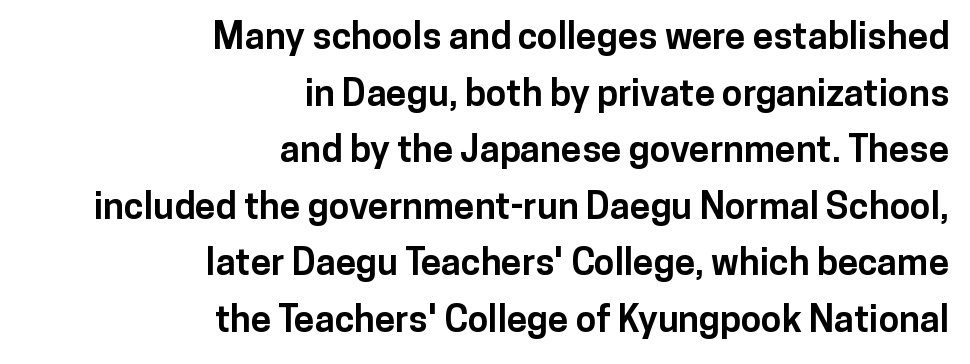
{"serif": "no", "italic": "no", "bold": "yes", "weight": "bold", "width": "normal", "stroke_contrast": "low", "x_height": "medium", "monospaced": "no", "underline": "no", "align": "right", "line_spacing": "normal", "line_spacing_ratio": 1.53, "letter_spacing": "normal", "letter_spacing_em": 0.0, "glyph_px": 37}
